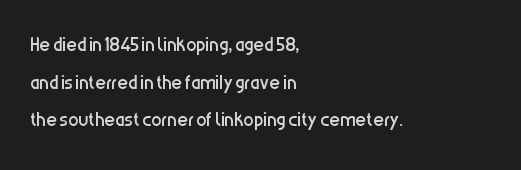
Q: Is the text bold? A: No.
Q: Is the text italic (slanted)? A: No, it is upright.
Q: Is the text underlined? A: No.
Q: How is the paragraph aligned? A: Left-aligned.
Q: Is the spacing between letters normal or unusually wide? A: Normal.
Q: Is the spacing between lines tight, normal or loose? A: Normal.
